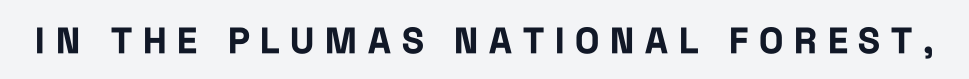
A typesetter would call this proportional, since set widths differ per character. Heft: maximum for text — a bold. Letters rest on an invisible, unmarked baseline. Is there any slant? The stems are plumb. The letters are spread apart with noticeably loose tracking. This rendering employs a face without finishing strokes, i.e., a sans-serif.
